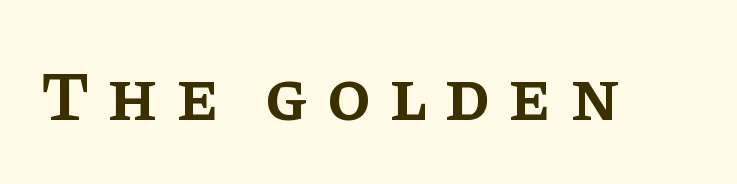
{"serif": "yes", "italic": "no", "bold": "semi", "weight": "semibold", "width": "normal", "stroke_contrast": "low", "x_height": "large", "monospaced": "no", "underline": "no", "letter_spacing": "wide", "letter_spacing_em": 0.25, "glyph_px": 71}
